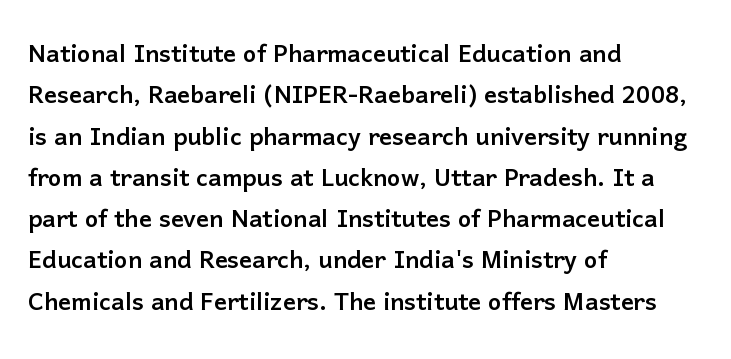
Q: Is the text italic (slanted)? A: No, it is upright.
Q: Is the typeface a serif or a sans-serif typeface? A: Sans-serif.
Q: Is the text underlined? A: No.
Q: How is the paragraph aligned? A: Left-aligned.
Q: Is the spacing between letters normal or unusually wide? A: Normal.
Q: Is the spacing between lines tight, normal or loose? A: Normal.
Q: Width (condensed, normal, or wide)? A: Normal.
Q: Stroke contrast? A: Low.
Q: x-height? A: Medium.
Q: Monospaced? A: No.
